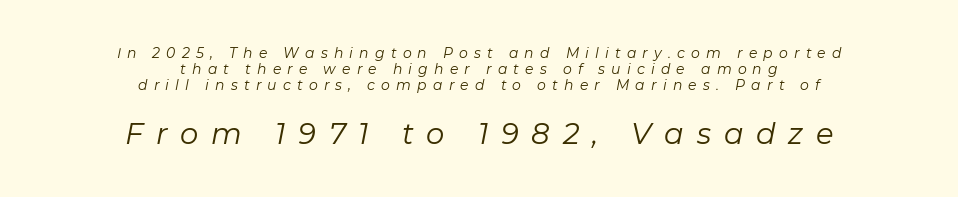
The image shows 29 px regular-weight type, italic (leaning right); set centered, tight line spacing (1.14x), unusually wide letter spacing (+0.44 em), not underlined; the second (bottom) block is 2.07x larger; low stroke contrast and a medium x-height.
